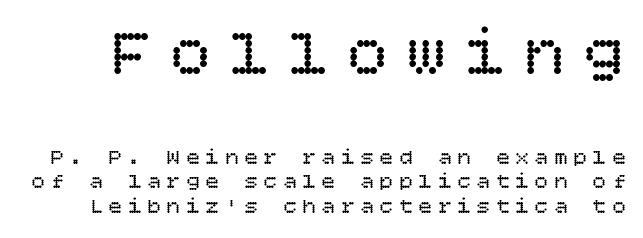
{"italic": "no", "bold": "no", "weight": "regular", "width": "normal", "stroke_contrast": "low", "x_height": "large", "underline": "no", "line_spacing": "tight", "line_spacing_ratio": 1.11, "letter_spacing": "wide", "letter_spacing_em": 0.28, "larger_block": "first", "size_ratio": 3.05, "glyph_px": 67}
